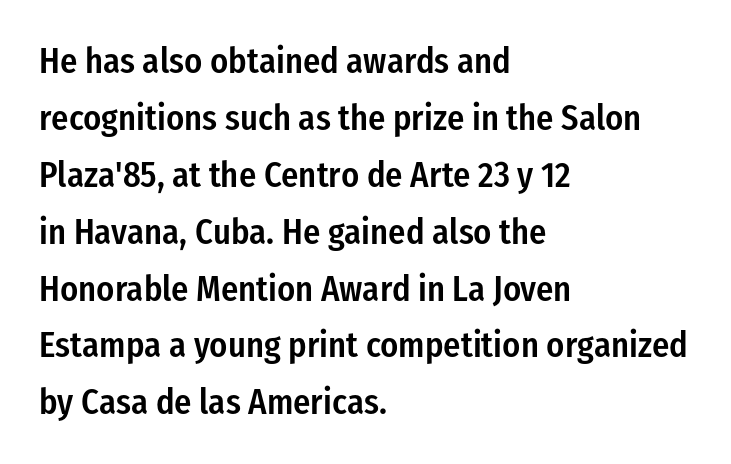
Q: Is the text bold? A: Semi-bold.
Q: Is the text italic (slanted)? A: No, it is upright.
Q: Is the typeface a serif or a sans-serif typeface? A: Sans-serif.
Q: Is the text underlined? A: No.
Q: How is the paragraph aligned? A: Left-aligned.
Q: Is the spacing between letters normal or unusually wide? A: Normal.
Q: Is the spacing between lines tight, normal or loose? A: Normal.
Q: Width (condensed, normal, or wide)? A: Condensed.
Q: Stroke contrast? A: Low.
Q: x-height? A: Medium.
Q: Monospaced? A: No.
